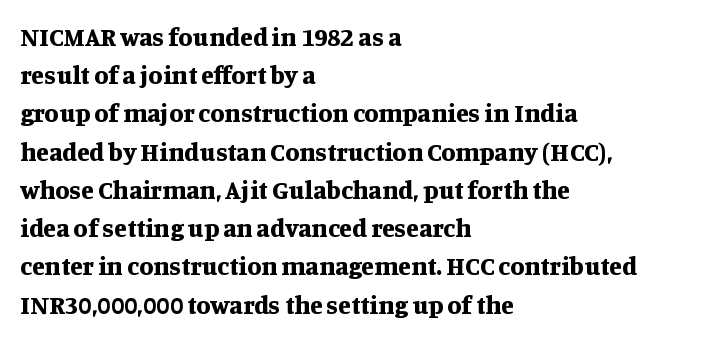
Q: Is the text bold? A: Yes.
Q: Is the text italic (slanted)? A: No, it is upright.
Q: Is the text underlined? A: No.
Q: How is the paragraph aligned? A: Left-aligned.
Q: Is the spacing between letters normal or unusually wide? A: Normal.
Q: Is the spacing between lines tight, normal or loose? A: Normal.
